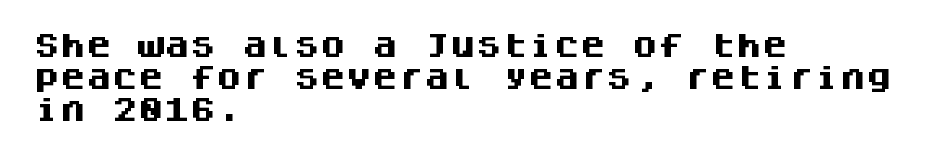
The image shows 26 px bold type, upright; set left-aligned, line spacing 1.24x, normal letter spacing, not underlined.
